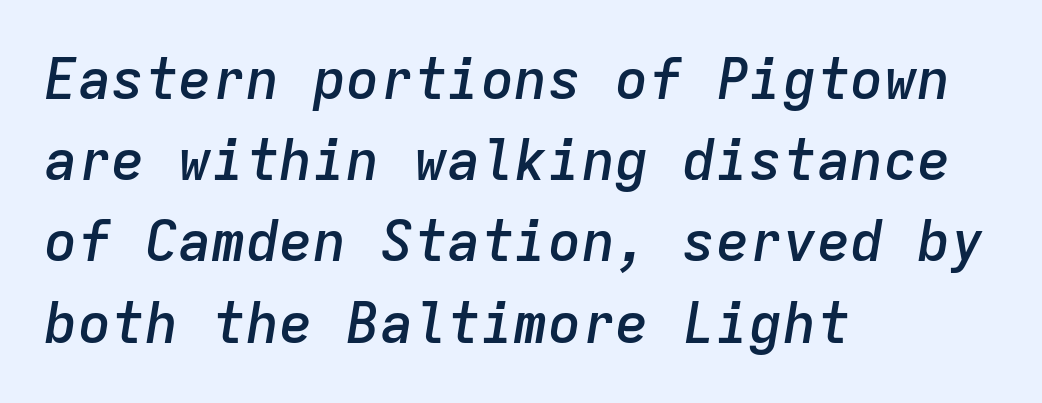
Q: Is the text bold? A: Semi-bold.
Q: Is the text italic (slanted)? A: Yes, it leans right by about 9 degrees.
Q: Is the text underlined? A: No.
Q: How is the paragraph aligned? A: Left-aligned.
Q: Is the spacing between letters normal or unusually wide? A: Normal.
Q: Is the spacing between lines tight, normal or loose? A: Normal.
Q: Width (condensed, normal, or wide)? A: Normal.
Q: Stroke contrast? A: Low.
Q: x-height? A: Medium.
Q: Monospaced? A: Yes.
